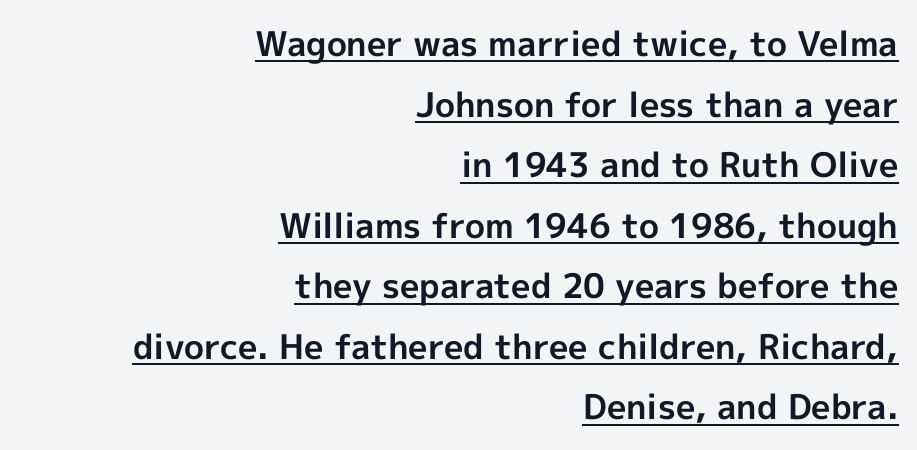
The axis of the letterforms is exactly vertical. A full-strength bold gives these letters their thick strokes. Notice how the passage keeps a crisp vertical edge on the right only. Is this a fixed-width face? No — the glyphs have proportional, varying widths. The letters sit at their default tracking, neither squeezed nor spread. Look at the bottom of the vertical strokes: they stop flat, with no serifs.
